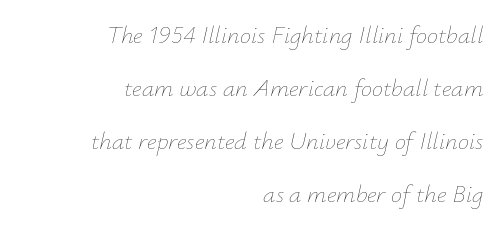
Q: Is the text bold? A: No.
Q: Is the text italic (slanted)? A: Yes, it leans right by about 12 degrees.
Q: Is the text underlined? A: No.
Q: How is the paragraph aligned? A: Right-aligned.
Q: Is the spacing between letters normal or unusually wide? A: Normal.
Q: Is the spacing between lines tight, normal or loose? A: Loose.
